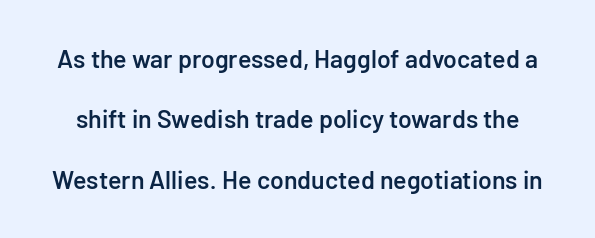
The image shows 25 px text type, upright; set loose line spacing (2.42x), normal letter spacing, not underlined.
